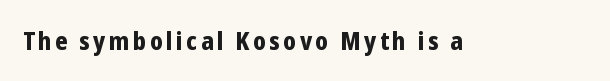
Weight check: bold — yes, fully. Ascenders rise straight up at ninety degrees. The string is rendered with underlining switched off.
